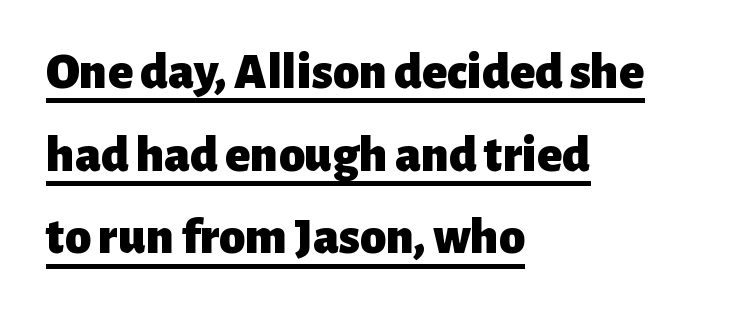
These lines keep a tight, regular rhythm from letter to letter. Beneath each row of characters lies a ruled line. Stroke thickness is high; the sample reads as a true bold. Spacing verdict: proportional, widths tailored to each character. Ordinary non-slanted type is in use.
